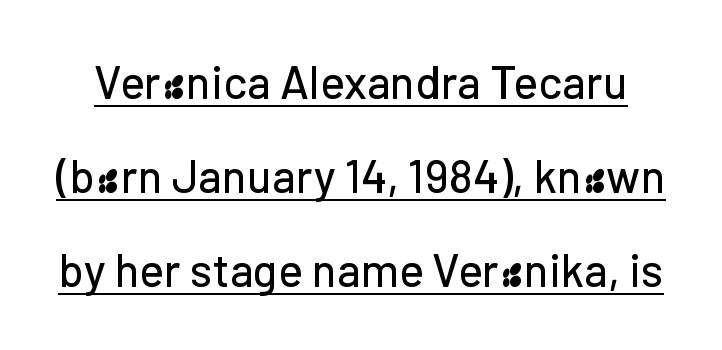
The image shows 46 px sans-serif type, upright; set loose line spacing (2.04x), normal letter spacing, underlined; low stroke contrast and a medium x-height.
